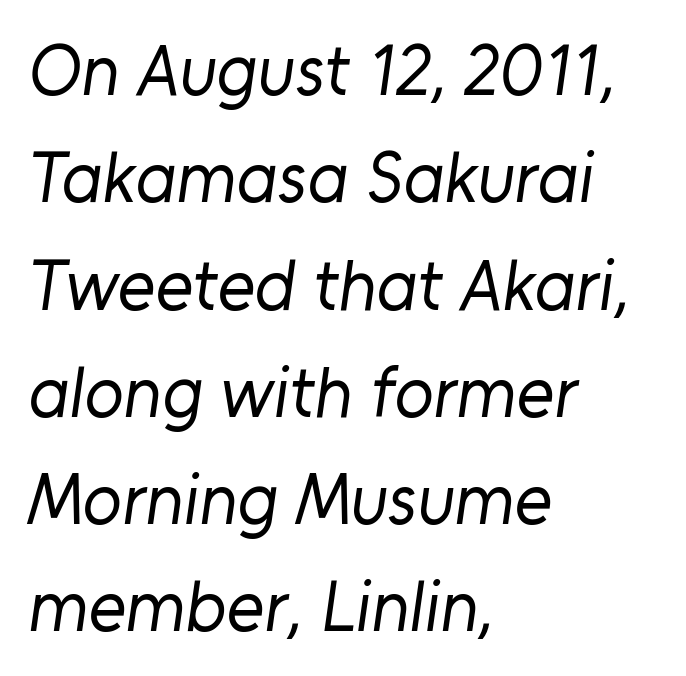
The rendering uses natural spacing where letterforms have individual widths. Observe the ordinary spacing: letters are neighbours, not strangers. Serifs: no, the terminals of the letterforms are clean. Is the stroke heavy? The answer is a plain regular-or-lighter. A student would call this left alignment; a typographer would say flush left, rag right. One glance says typical: line gaps are just what's usual.
